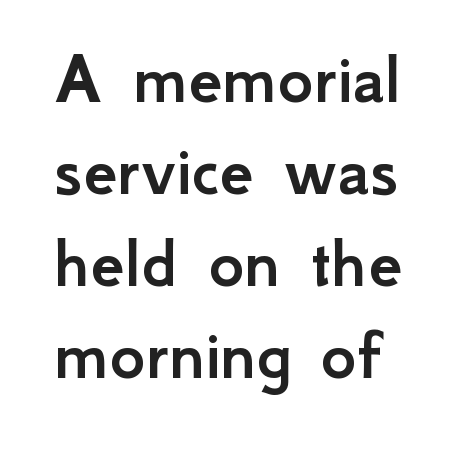
Each word holds together tightly as a unit, with standard inter-letter gaps. Is there any slant? The stems are plumb. Think of a printed novel: that variable character pitch is what you see here. The foot of each line stays bare and open. The rendering shows plain stroke endings on the letterforms — a sans-serif design.
